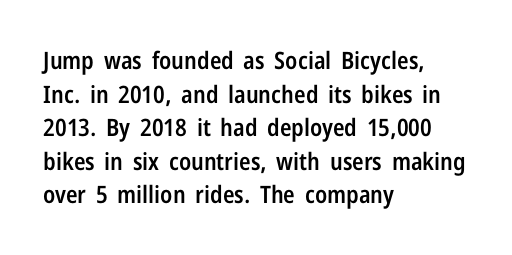
The image shows 24 px text type, upright; set left-aligned, normal line spacing (1.4x), normal letter spacing, not underlined.
